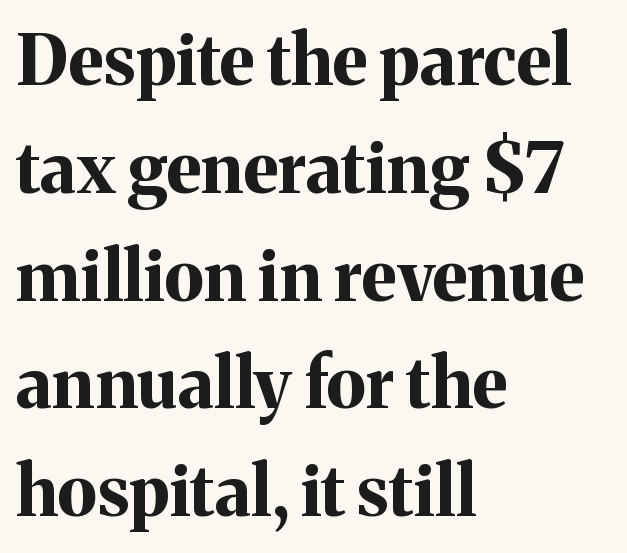
Q: Is the text bold? A: Yes.
Q: Is the text italic (slanted)? A: No, it is upright.
Q: Is the typeface a serif or a sans-serif typeface? A: Serif.
Q: Is the text underlined? A: No.
Q: How is the paragraph aligned? A: Left-aligned.
Q: Is the spacing between letters normal or unusually wide? A: Normal.
Q: Is the spacing between lines tight, normal or loose? A: Normal.
Q: Width (condensed, normal, or wide)? A: Normal.
Q: Stroke contrast? A: Medium.
Q: x-height? A: Medium.
Q: Monospaced? A: No.
